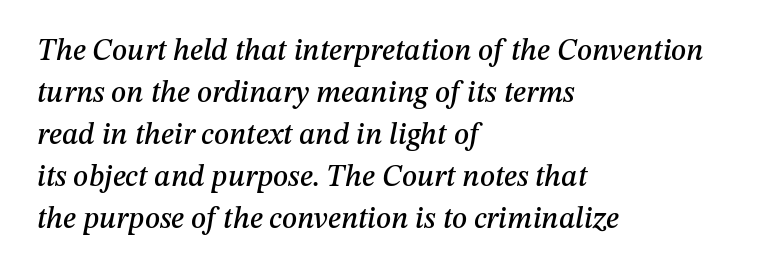
The image shows 30 px text type, italic (leaning right); set left-aligned, normal line spacing (1.4x), normal letter spacing, not underlined; medium stroke contrast and a medium x-height.
